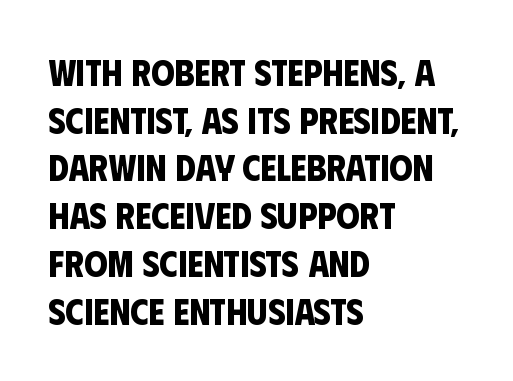
Grotesque or geometric, the face here clearly has no serifs. Spacing verdict: proportional, widths tailored to each character. Summary of vertical rhythm: regular, with standard interline spacing. Alignment: flush left.
